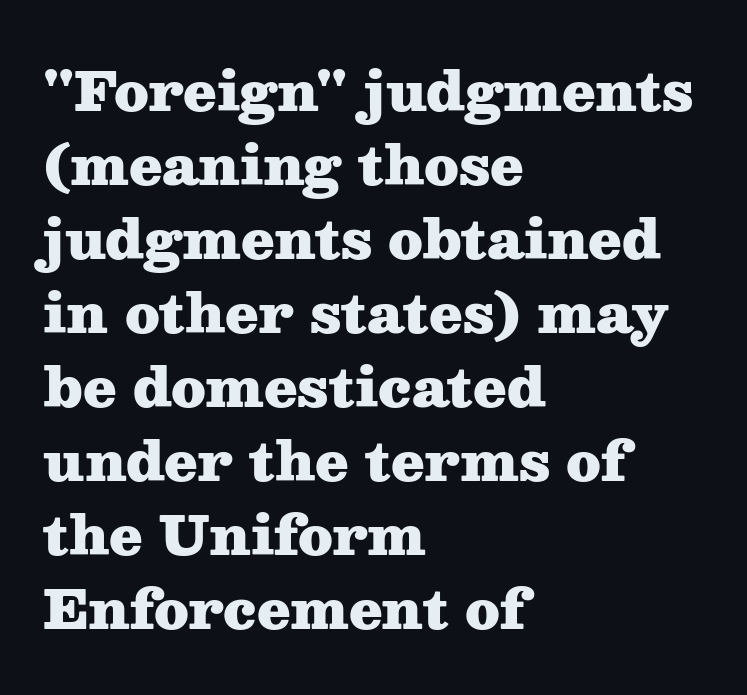
The image shows 54 px heavy, wide serif type, upright; set left-aligned, normal line spacing (1.37x), normal letter spacing, not underlined; medium stroke contrast and a medium x-height.
